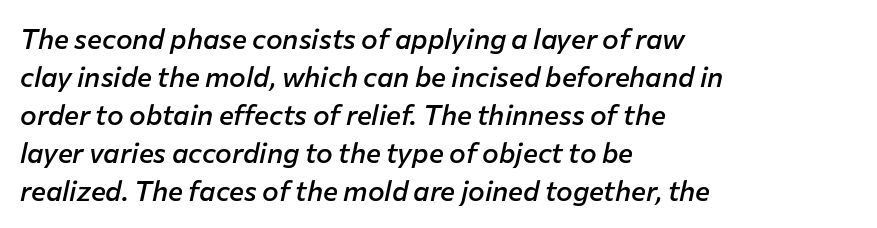
{"italic": "yes", "lean": "right", "slant_degrees": 12, "bold": "semi", "weight": "semibold", "width": "normal", "stroke_contrast": "low", "x_height": "medium", "monospaced": "no", "underline": "no", "align": "left", "line_spacing": "normal", "line_spacing_ratio": 1.36, "letter_spacing": "normal", "letter_spacing_em": 0.0, "glyph_px": 28}
